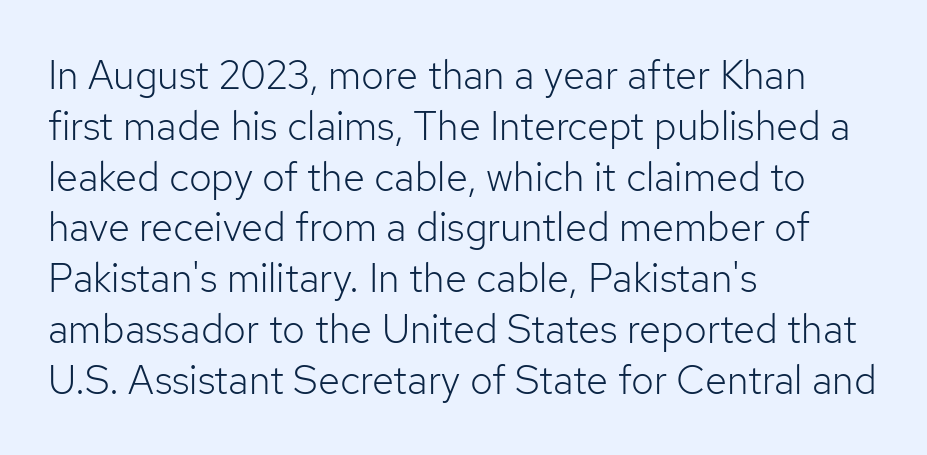
{"serif": "no", "italic": "no", "bold": "no", "weight": "light", "width": "normal", "stroke_contrast": "low", "x_height": "medium", "monospaced": "no", "underline": "no", "align": "left", "line_spacing": "normal", "line_spacing_ratio": 1.27, "letter_spacing": "normal", "letter_spacing_em": 0.0, "glyph_px": 40}
